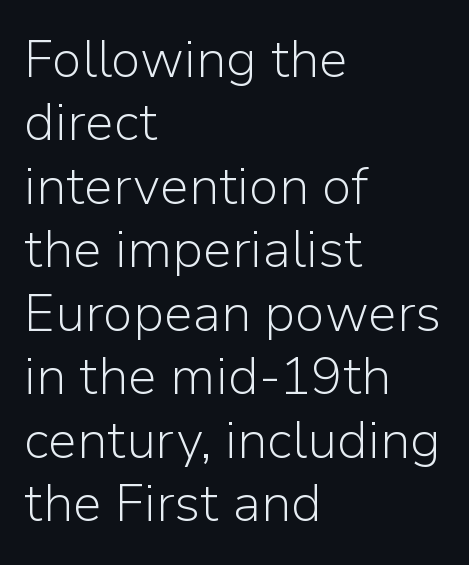
{"serif": "no", "italic": "no", "bold": "no", "weight": "light", "width": "normal", "stroke_contrast": "low", "x_height": "medium", "monospaced": "no", "underline": "no", "align": "left", "line_spacing_ratio": 1.22, "letter_spacing": "normal", "letter_spacing_em": 0.0, "glyph_px": 52}
